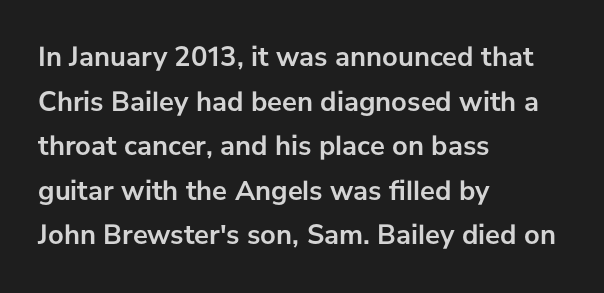
{"serif": "no", "italic": "no", "bold": "yes", "weight": "semibold", "width": "normal", "stroke_contrast": "low", "x_height": "medium", "monospaced": "no", "underline": "no", "align": "left", "line_spacing": "normal", "line_spacing_ratio": 1.59, "letter_spacing": "normal", "letter_spacing_em": 0.0, "glyph_px": 28}
